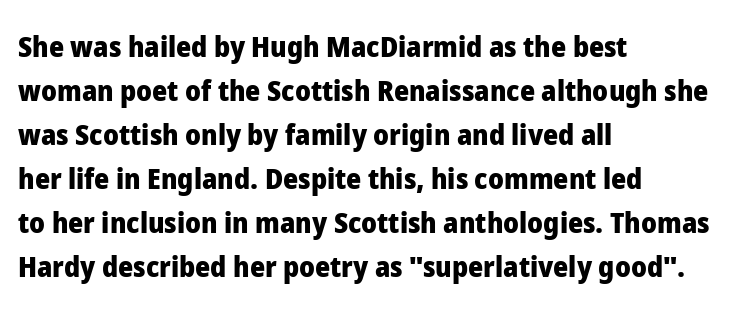
Q: Is the text bold? A: Yes.
Q: Is the text italic (slanted)? A: No, it is upright.
Q: Is the typeface a serif or a sans-serif typeface? A: Sans-serif.
Q: Is the text underlined? A: No.
Q: How is the paragraph aligned? A: Left-aligned.
Q: Is the spacing between letters normal or unusually wide? A: Normal.
Q: Is the spacing between lines tight, normal or loose? A: Normal.
Q: Width (condensed, normal, or wide)? A: Normal.
Q: Stroke contrast? A: Low.
Q: x-height? A: Medium.
Q: Monospaced? A: No.
